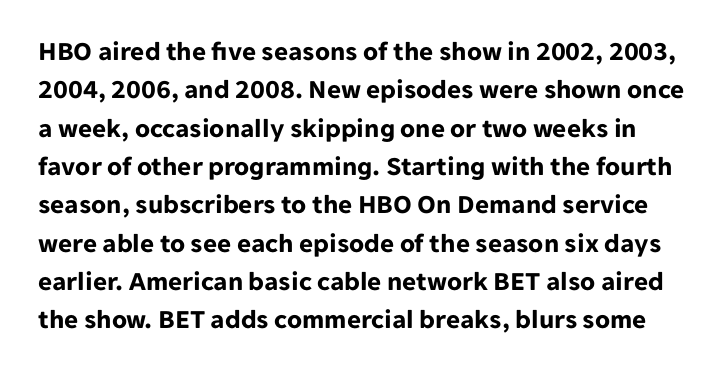
The face used here has the dense, thick strokes of a bold. Regarding leading, the lines here are spaced in the standard way. Honestly, the letter spacing is just normal — you wouldn't notice it. Clear beneath every line of the passage. These lines were composed using upright roman letters.
